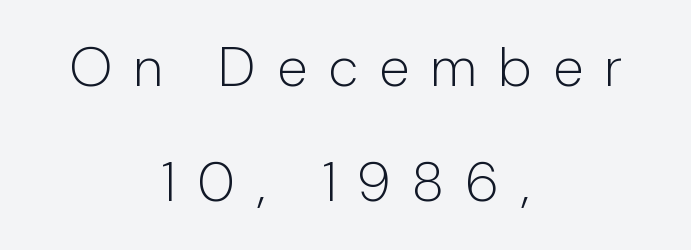
This rendering widens character spacing well past its baseline value. Descender tails drop into unmarked territory. Stroke mass is kept to a normal reading level or below. To sum up the face: it is a sans, with no serifs.
